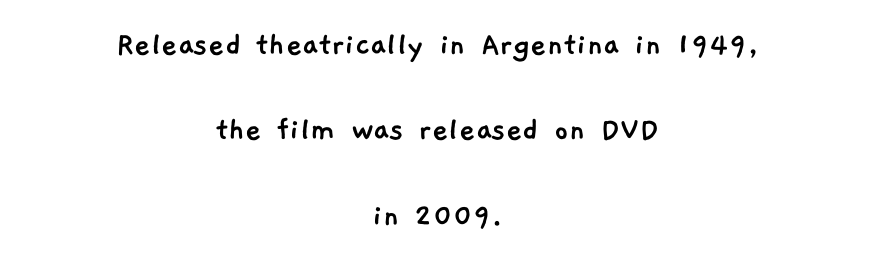
This rendering leaves character spacing at its baseline value. This is sans-serif lettering, the kind often seen on screens and signage. Just letters on the line, the space beneath them empty. Rows of type keep a wide berth in the vertical direction.
